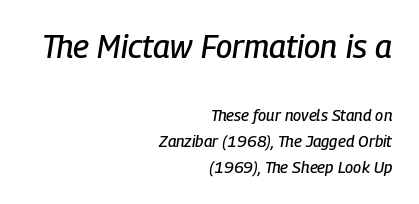
{"italic": "yes", "lean": "right", "slant_degrees": 9, "width": "condensed", "stroke_contrast": "low", "x_height": "medium", "monospaced": "no", "underline": "no", "align": "right", "line_spacing": "normal", "line_spacing_ratio": 1.63, "letter_spacing": "normal", "letter_spacing_em": 0.0, "larger_block": "first", "size_ratio": 2.0, "glyph_px": 32}
